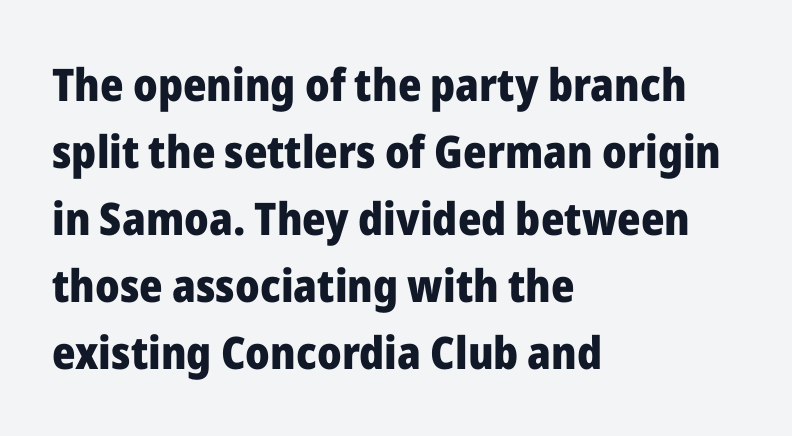
The image shows 45 px heavy sans-serif type, upright; set left-aligned, normal line spacing (1.49x), normal letter spacing, not underlined; low stroke contrast and a medium x-height.
